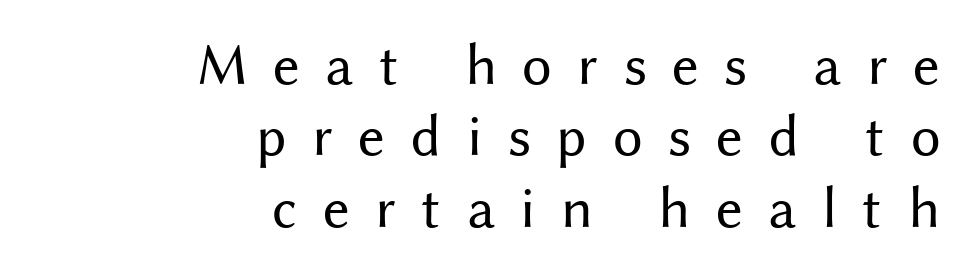
{"serif": "no", "italic": "no", "bold": "no", "weight": "regular", "width": "normal", "stroke_contrast": "medium", "x_height": "medium", "monospaced": "no", "underline": "no", "align": "right", "line_spacing_ratio": 1.21, "letter_spacing": "wide", "letter_spacing_em": 0.43, "glyph_px": 59}
